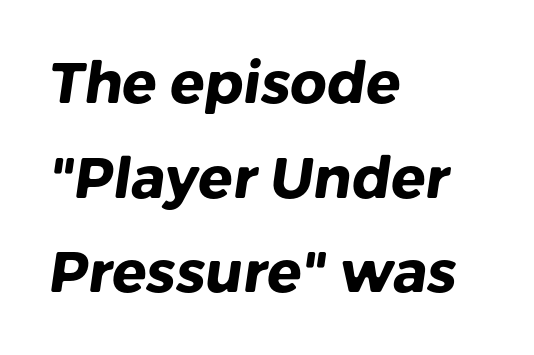
The image shows 57 px heavy sans-serif type; set left-aligned, normal line spacing (1.66x), normal letter spacing, not underlined; low stroke contrast and a medium x-height.
